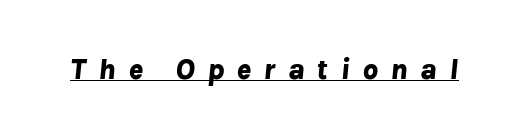
The line texture is sparse and dotted thanks to wide tracking. Pretty heavy lettering here — definitely bold. Is the type slanted? Yes — the strokes lean at a clear angle. The specimen includes a rule beneath the text block's lines.
